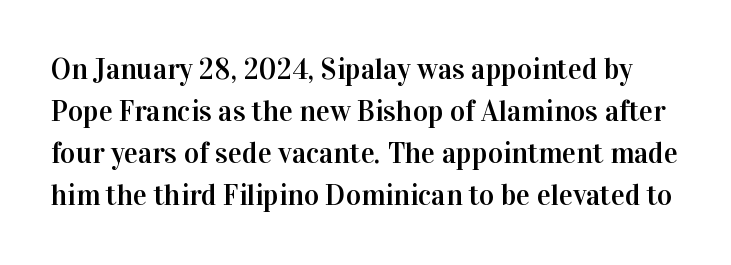
{"serif": "yes", "italic": "no", "width": "normal", "stroke_contrast": "high", "x_height": "medium", "monospaced": "no", "underline": "no", "line_spacing": "normal", "line_spacing_ratio": 1.45, "letter_spacing": "normal", "letter_spacing_em": 0.0, "glyph_px": 29}
